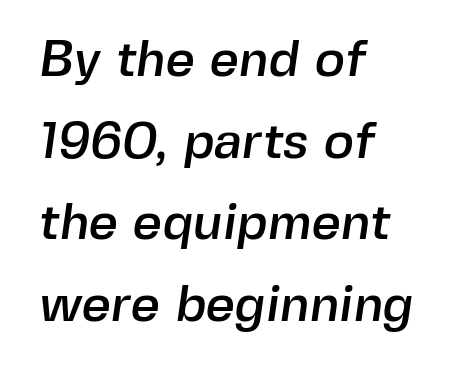
Observe the absence of serifs on each vertical stroke in this sample. The passage shown stacks its lines at a standard gap. Just letters on the line, the space beneath them empty. Spacing between characters is what you'd get straight out of the box.
